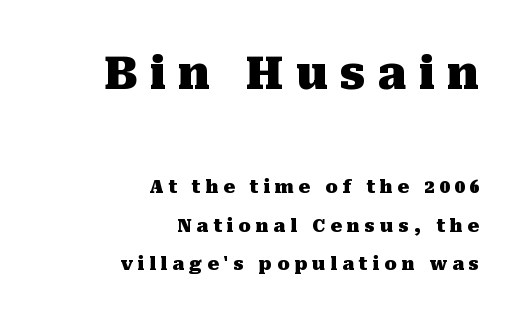
Q: Is the text bold? A: Yes.
Q: Is the text italic (slanted)? A: No, it is upright.
Q: Is the typeface a serif or a sans-serif typeface? A: Serif.
Q: Is the text underlined? A: No.
Q: How is the paragraph aligned? A: Right-aligned.
Q: Is the spacing between letters normal or unusually wide? A: Unusually wide.
Q: Is the spacing between lines tight, normal or loose? A: Loose.
Q: Which block of text is set in a larger size, the first (top) or the second (bottom)? A: The first (top) one.
Q: Width (condensed, normal, or wide)? A: Normal.
Q: Stroke contrast? A: Medium.
Q: x-height? A: Medium.
Q: Monospaced? A: No.
